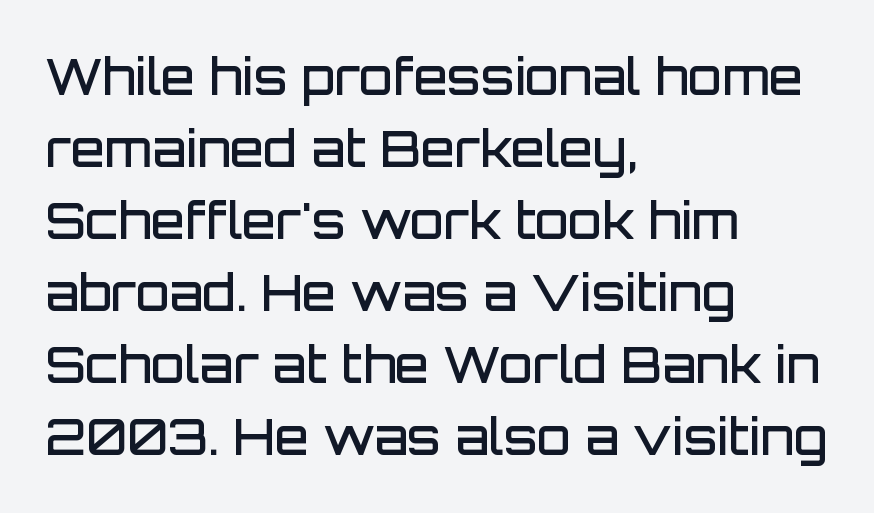
The image shows 49 px semibold sans-serif type, upright; set left-aligned, normal line spacing (1.47x), normal letter spacing, not underlined; low stroke contrast and a large x-height.
